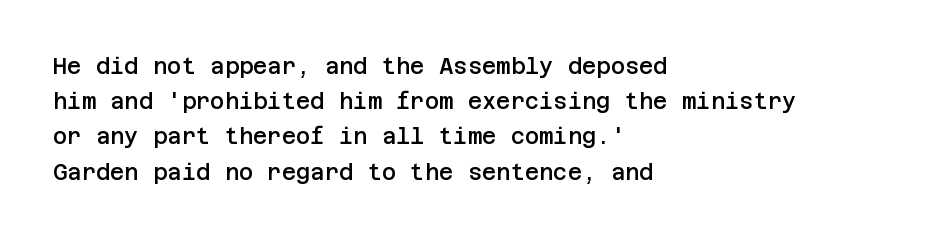
{"italic": "no", "bold": "semi", "underline": "no", "align": "left", "line_spacing": "normal", "line_spacing_ratio": 1.6, "letter_spacing": "normal", "letter_spacing_em": 0.0, "glyph_px": 22}
